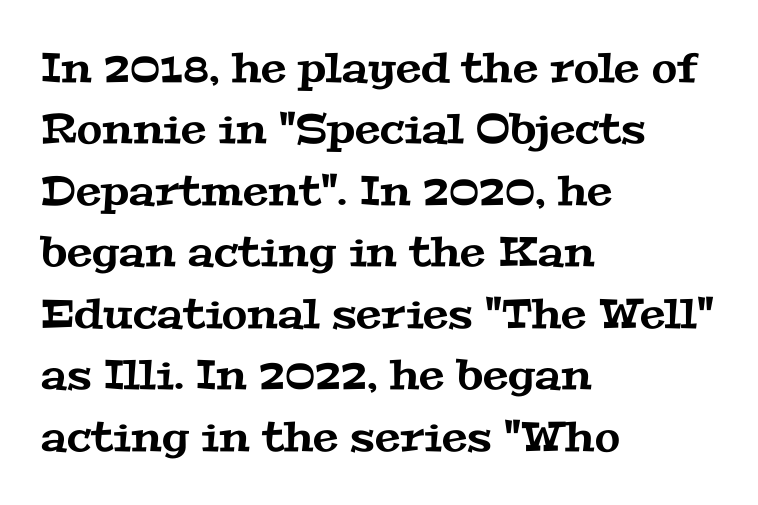
Q: Is the typeface a serif or a sans-serif typeface? A: Serif.
Q: Is the text underlined? A: No.
Q: How is the paragraph aligned? A: Left-aligned.
Q: Is the spacing between letters normal or unusually wide? A: Normal.
Q: Is the spacing between lines tight, normal or loose? A: Normal.
Q: Width (condensed, normal, or wide)? A: Wide.
Q: Stroke contrast? A: Medium.
Q: x-height? A: Medium.
Q: Monospaced? A: No.
